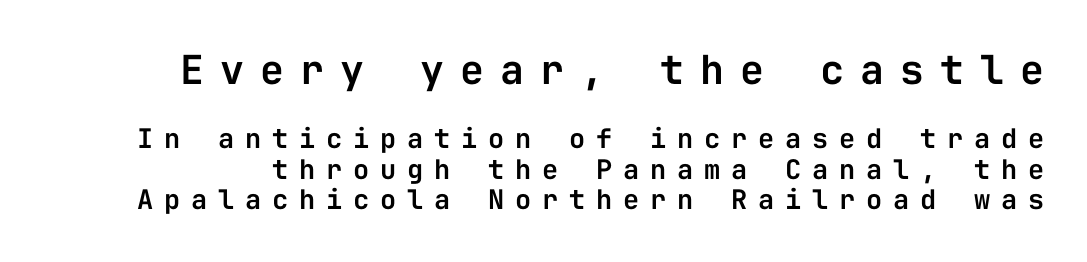
Q: Is the text italic (slanted)? A: No, it is upright.
Q: Is the typeface a serif or a sans-serif typeface? A: Sans-serif.
Q: Is the text underlined? A: No.
Q: Is the spacing between letters normal or unusually wide? A: Unusually wide.
Q: Is the spacing between lines tight, normal or loose? A: Tight.
Q: Which block of text is set in a larger size, the first (top) or the second (bottom)? A: The first (top) one.
Q: Width (condensed, normal, or wide)? A: Normal.
Q: Stroke contrast? A: Low.
Q: x-height? A: Medium.
Q: Monospaced? A: Yes.
